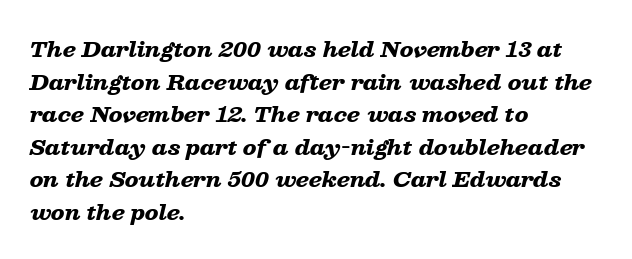
The image shows 21 px bold type, italic (leaning right); set left-aligned, normal line spacing (1.55x), normal letter spacing, not underlined.
